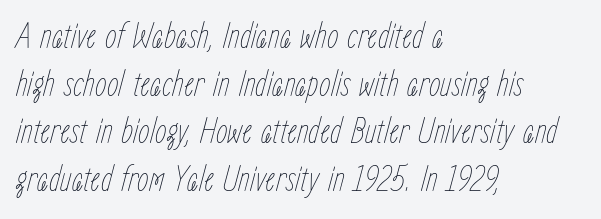
{"italic": "yes", "lean": "right", "slant_degrees": 15, "bold": "no", "weight": "thin", "width": "condensed", "stroke_contrast": "low", "x_height": "medium", "monospaced": "no", "underline": "no", "align": "left", "line_spacing": "normal", "line_spacing_ratio": 1.29, "letter_spacing": "normal", "letter_spacing_em": 0.0, "glyph_px": 37}
